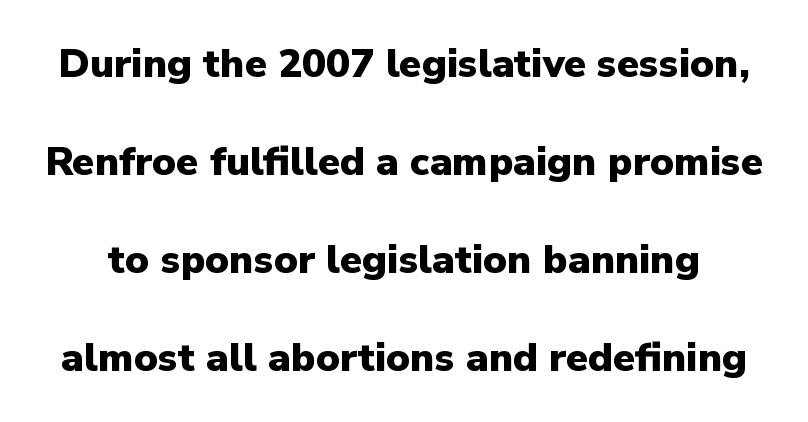
The image shows 40 px heavy sans-serif type, upright; set loose line spacing (2.45x), normal letter spacing, not underlined; low stroke contrast and a medium x-height.
